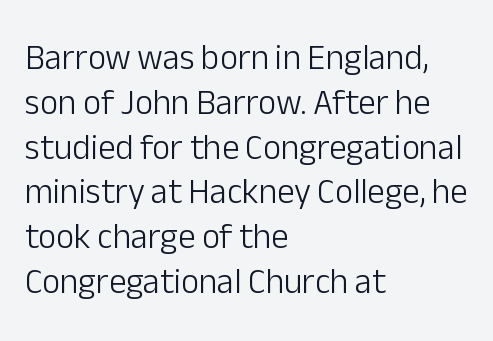
Q: Is the text bold? A: No.
Q: Is the text italic (slanted)? A: No, it is upright.
Q: Is the typeface a serif or a sans-serif typeface? A: Sans-serif.
Q: Is the text underlined? A: No.
Q: How is the paragraph aligned? A: Left-aligned.
Q: Is the spacing between letters normal or unusually wide? A: Normal.
Q: Is the spacing between lines tight, normal or loose? A: Normal.
Q: Width (condensed, normal, or wide)? A: Normal.
Q: Stroke contrast? A: Low.
Q: x-height? A: Medium.
Q: Monospaced? A: No.
